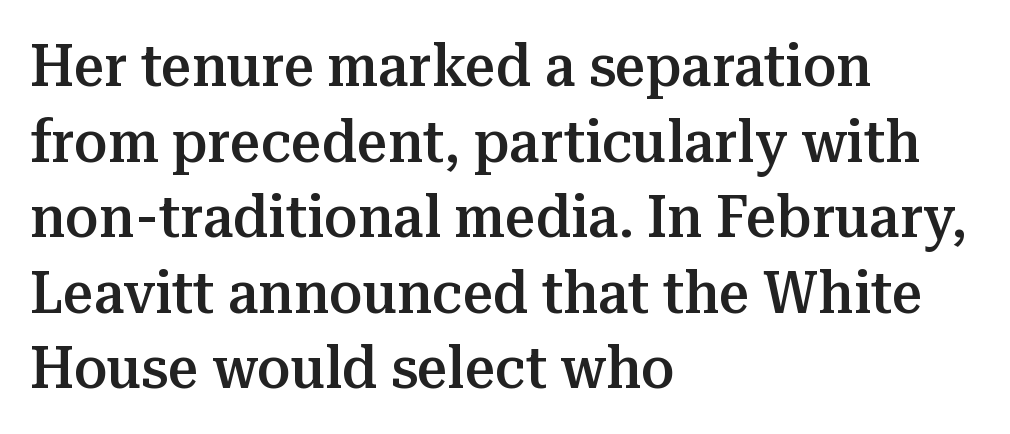
{"serif": "yes", "italic": "no", "bold": "semi", "weight": "semibold", "width": "normal", "stroke_contrast": "medium", "x_height": "medium", "monospaced": "no", "underline": "no", "align": "left", "line_spacing": "normal", "line_spacing_ratio": 1.26, "letter_spacing": "normal", "letter_spacing_em": 0.0, "glyph_px": 60}
